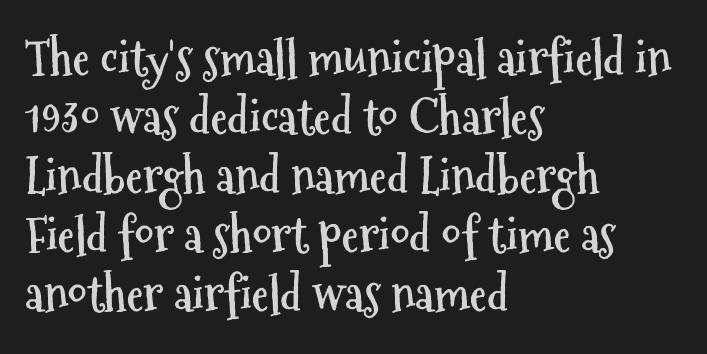
{"serif": "no", "italic": "no", "bold": "yes", "weight": "semibold", "width": "condensed", "stroke_contrast": "medium", "x_height": "medium", "monospaced": "no", "underline": "no", "align": "left", "line_spacing_ratio": 1.23, "letter_spacing": "normal", "letter_spacing_em": 0.0, "glyph_px": 48}
